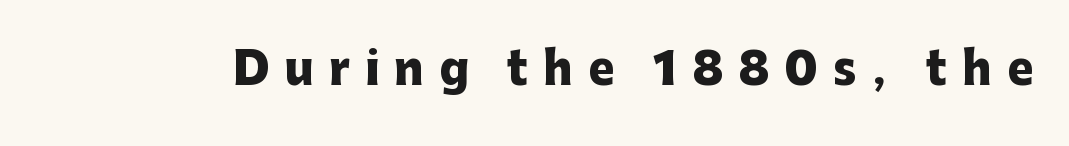
The image shows 44 px heavy sans-serif type, upright; set unusually wide letter spacing (+0.34 em), not underlined; low stroke contrast and a medium x-height.
